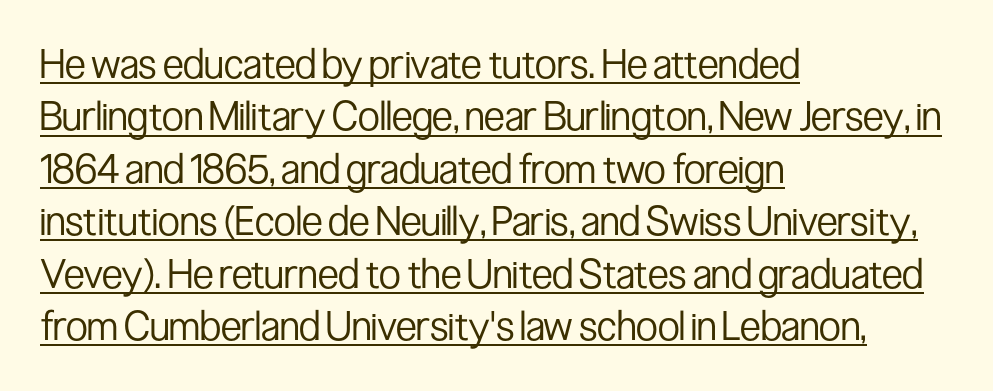
Notice how descenders clear the ascenders below comfortably — that's standard leading. Underline: present. The letters sit at their default tracking, neither squeezed nor spread. No feet cap the strokes, marking this as sans-serif type. Caption: multi-line text, flush left, ragged right. Does the lettering tilt? It doesn't — this is upright.
